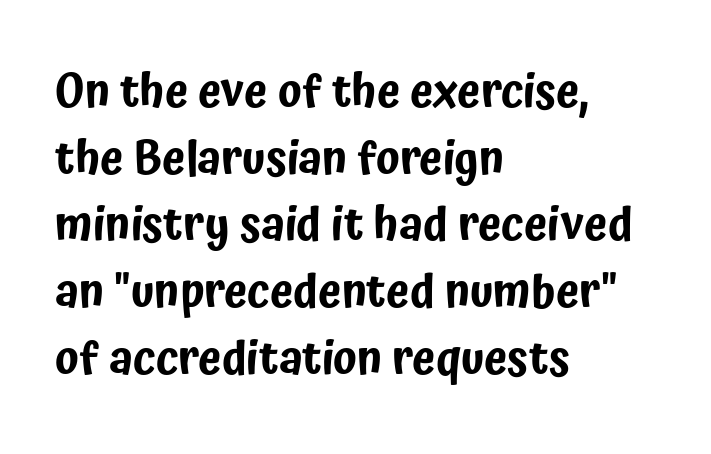
Varying glyph widths throughout — classic text-font behaviour. Layout note: lines flush left. Tracking here is standard; glyphs follow each other at the usual distance. Nobody drew a line under any word here.
